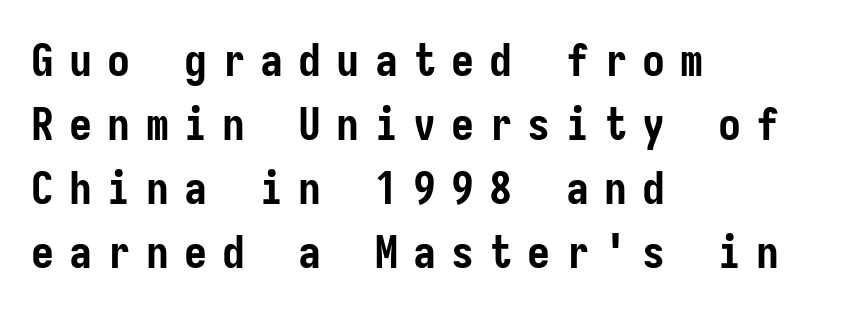
The image shows 46 px semibold, condensed sans-serif type, upright; set left-aligned, normal line spacing (1.39x), unusually wide letter spacing (+0.33 em), not underlined; low stroke contrast and a medium x-height.
